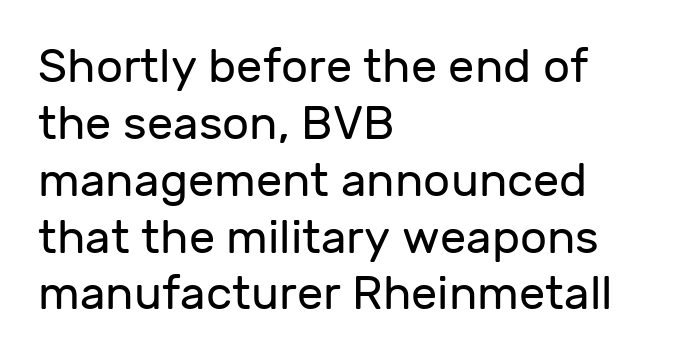
The type family on display is of the sans-serif kind. You could call the tracking neutral — neither tight nor loose. Upright lettering throughout. These lines are rendered in a variable-pitch font.
